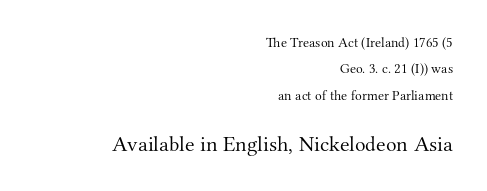
The image shows 22 px text type, upright; set right-aligned, line spacing 1.89x, normal letter spacing, not underlined; the second (bottom) block is 1.57x larger.
